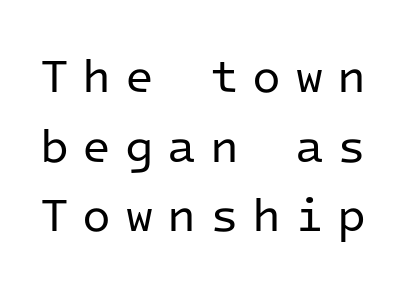
{"serif": "no", "italic": "no", "bold": "no", "weight": "regular", "width": "normal", "stroke_contrast": "low", "x_height": "medium", "monospaced": "yes", "underline": "no", "line_spacing": "normal", "line_spacing_ratio": 1.48, "letter_spacing": "wide", "letter_spacing_em": 0.29, "glyph_px": 47}
